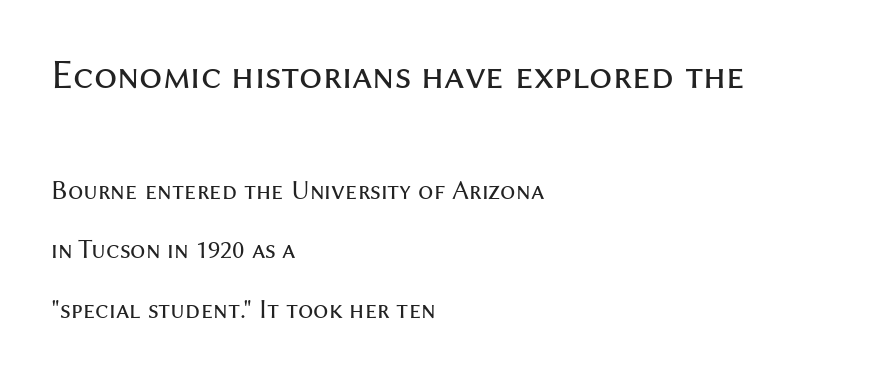
The image shows 41 px regular-weight sans-serif type, upright; set left-aligned, loose line spacing (2.2x), normal letter spacing, not underlined; the first (top) block is 1.52x larger; medium stroke contrast and a medium x-height.
